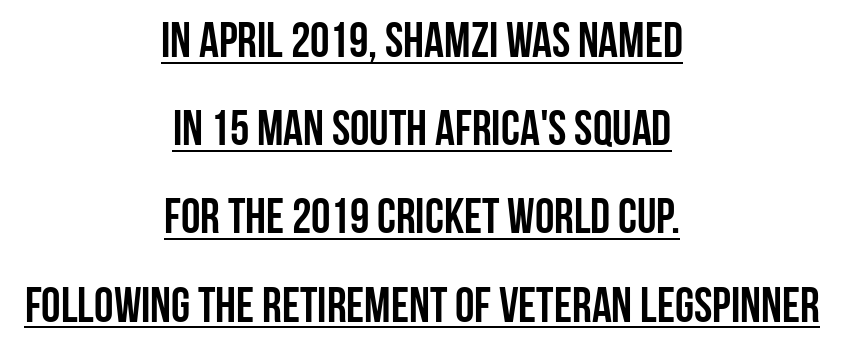
Q: Is the text bold? A: Yes.
Q: Is the text italic (slanted)? A: No, it is upright.
Q: Is the typeface a serif or a sans-serif typeface? A: Sans-serif.
Q: Is the text underlined? A: Yes.
Q: How is the paragraph aligned? A: Centered.
Q: Is the spacing between letters normal or unusually wide? A: Normal.
Q: Width (condensed, normal, or wide)? A: Condensed.
Q: Stroke contrast? A: Low.
Q: x-height? A: Large.
Q: Monospaced? A: No.
